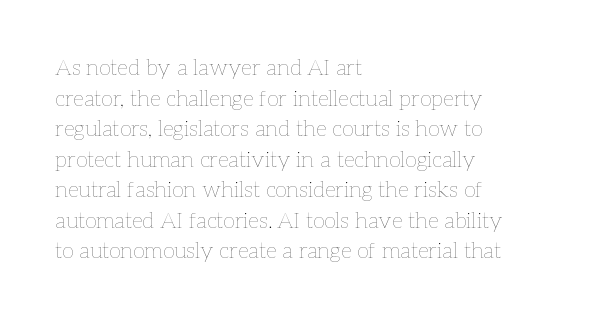
Here the glyphs are tracked normally, forming tight word shapes. This sample keeps an unexceptional amount of space between lines. Every character sits straight up, as roman type does. Each stroke keeps to a modest, everyday thickness or less. This rendering uses left alignment, leaving the right contour irregular. Descenders are the only things crossing below the line.
